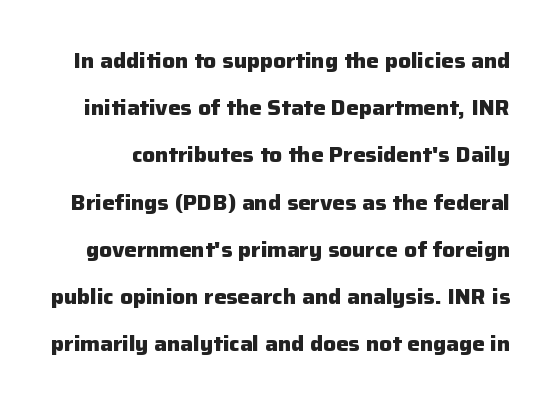
Q: Is the text bold? A: Yes.
Q: Is the text italic (slanted)? A: No, it is upright.
Q: Is the text underlined? A: No.
Q: Is the spacing between letters normal or unusually wide? A: Normal.
Q: Is the spacing between lines tight, normal or loose? A: Loose.
